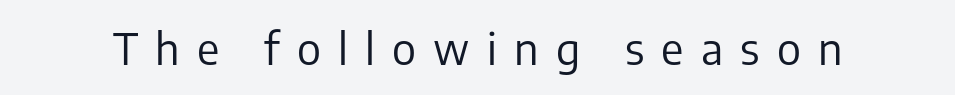
Q: Is the text bold? A: No.
Q: Is the text italic (slanted)? A: No, it is upright.
Q: Is the typeface a serif or a sans-serif typeface? A: Sans-serif.
Q: Is the text underlined? A: No.
Q: Is the spacing between letters normal or unusually wide? A: Unusually wide.
Q: Width (condensed, normal, or wide)? A: Normal.
Q: Stroke contrast? A: Low.
Q: x-height? A: Medium.
Q: Monospaced? A: No.
